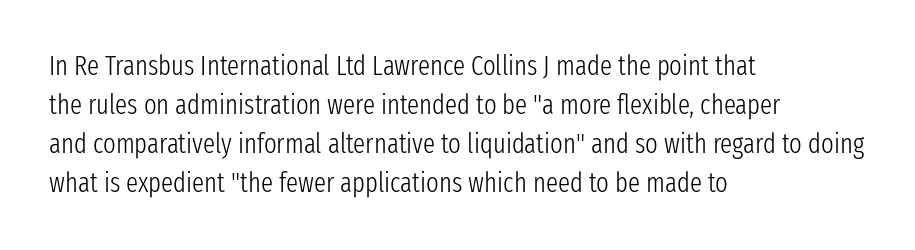
Default kerning and tracking; the words read as compact shapes. No heavy texture on the line: the type isn't bold. A roman cut, with each character standing at attention. Notice how the passage keeps a crisp vertical edge on the left only. Bare-footed words on every line.
